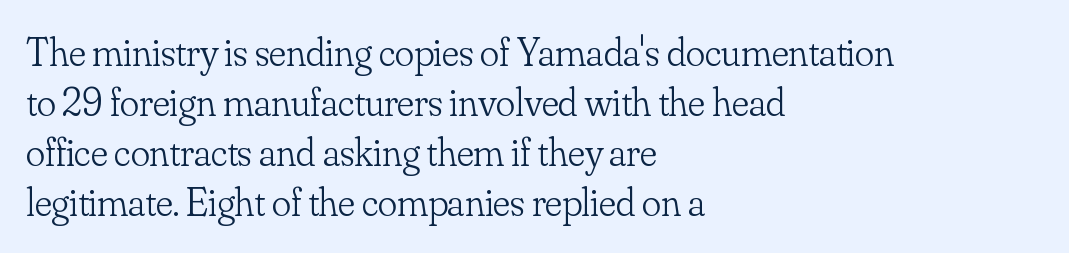
Q: Is the text bold? A: No.
Q: Is the text italic (slanted)? A: No, it is upright.
Q: Is the typeface a serif or a sans-serif typeface? A: Serif.
Q: Is the text underlined? A: No.
Q: How is the paragraph aligned? A: Left-aligned.
Q: Is the spacing between letters normal or unusually wide? A: Normal.
Q: Is the spacing between lines tight, normal or loose? A: Normal.
Q: Width (condensed, normal, or wide)? A: Normal.
Q: Stroke contrast? A: Low.
Q: x-height? A: Small.
Q: Monospaced? A: No.
